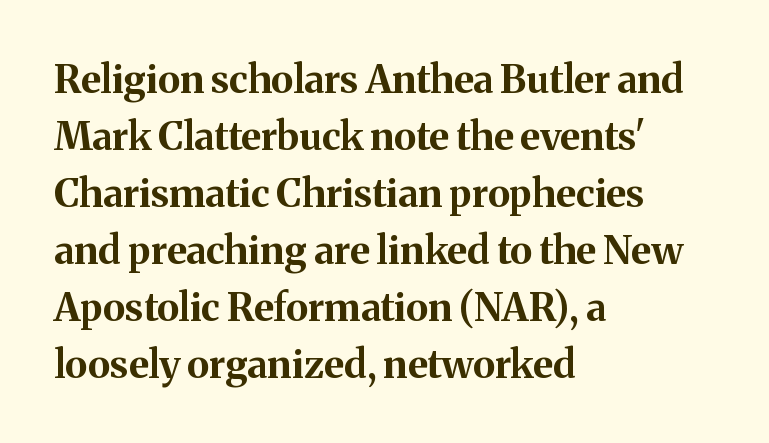
Line spacing here is normal. The face used here is proportionally spaced, like ordinary book or web type. A typesetter would label this face a serif. The type sits square on the baseline with zero lean. Descender tails drop into unmarked territory.
